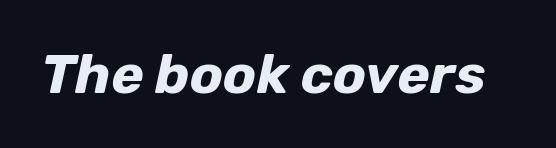
Q: Is the text bold? A: Yes.
Q: Is the text italic (slanted)? A: Yes, it leans right by about 12 degrees.
Q: Is the text underlined? A: No.
Q: Is the spacing between letters normal or unusually wide? A: Normal.
Q: Width (condensed, normal, or wide)? A: Normal.
Q: Stroke contrast? A: Low.
Q: x-height? A: Medium.
Q: Monospaced? A: No.
